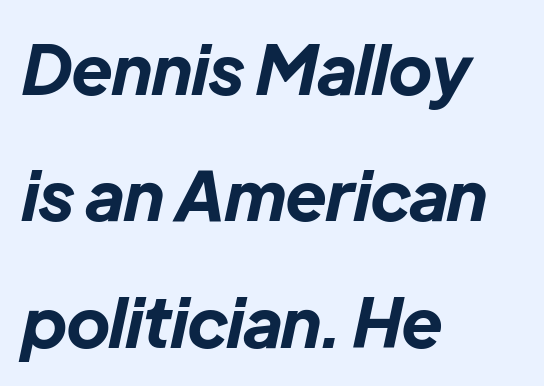
This rendering features lettering with no underline. Weight check: bold — yes, fully. Italic: yes, the glyphs are oblique. Does the copy run flush right? No — it runs flush left.
